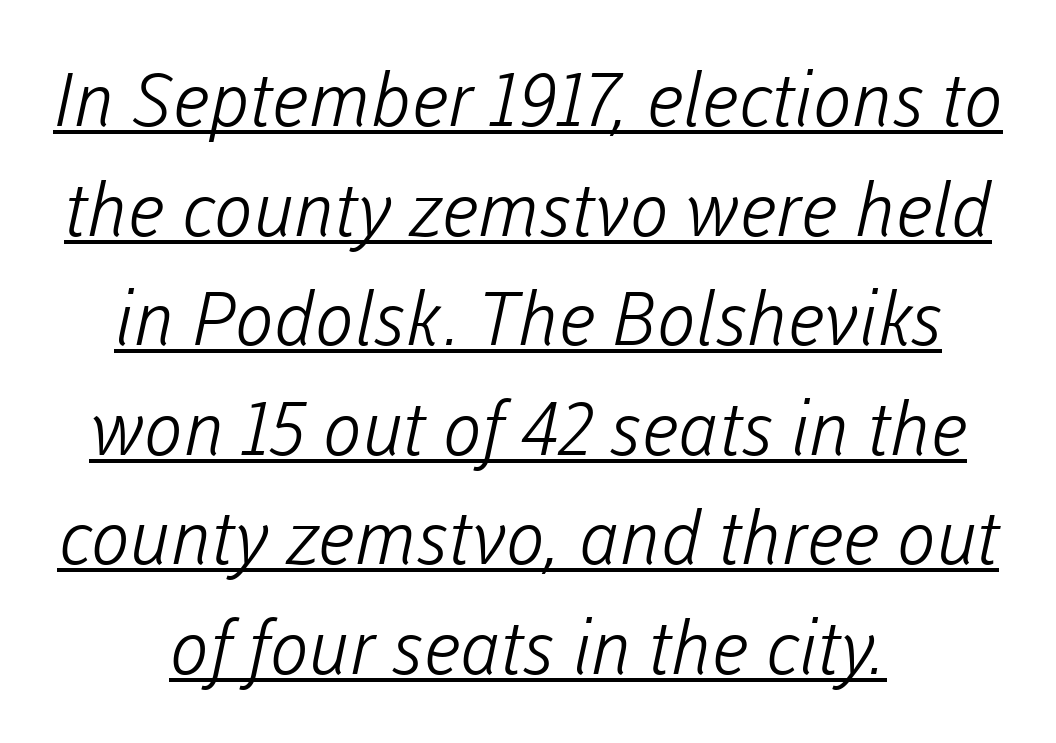
Q: Is the text bold? A: No.
Q: Is the typeface a serif or a sans-serif typeface? A: Sans-serif.
Q: Is the text underlined? A: Yes.
Q: How is the paragraph aligned? A: Centered.
Q: Is the spacing between letters normal or unusually wide? A: Normal.
Q: Is the spacing between lines tight, normal or loose? A: Normal.
Q: Width (condensed, normal, or wide)? A: Normal.
Q: Stroke contrast? A: Low.
Q: x-height? A: Medium.
Q: Monospaced? A: No.
